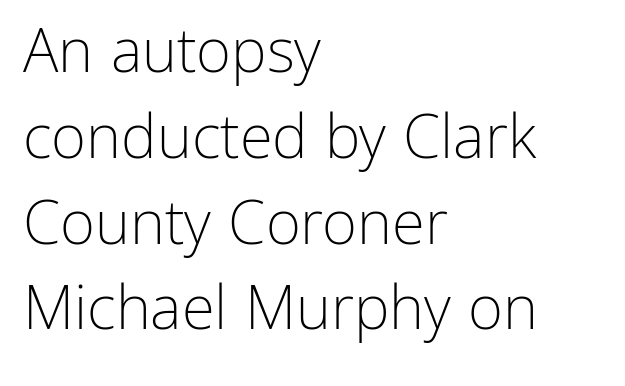
{"serif": "no", "italic": "no", "bold": "no", "weight": "light", "width": "normal", "stroke_contrast": "low", "x_height": "medium", "monospaced": "no", "underline": "no", "align": "left", "line_spacing": "normal", "line_spacing_ratio": 1.43, "letter_spacing": "normal", "letter_spacing_em": 0.0, "glyph_px": 60}
